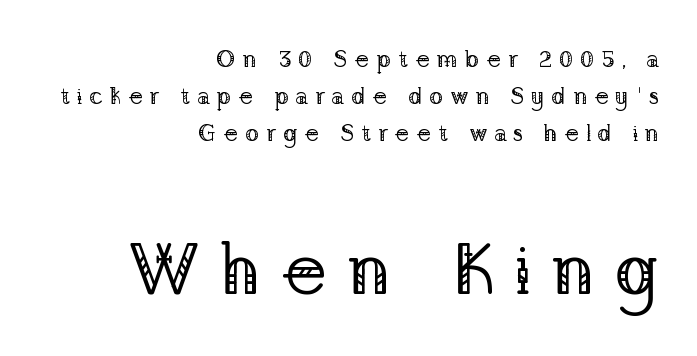
The image shows 73 px regular-weight serif type, upright; set right-aligned, normal line spacing (1.54x), unusually wide letter spacing (+0.27 em), not underlined; the second (bottom) block is 3.04x larger; low stroke contrast and a medium x-height.
